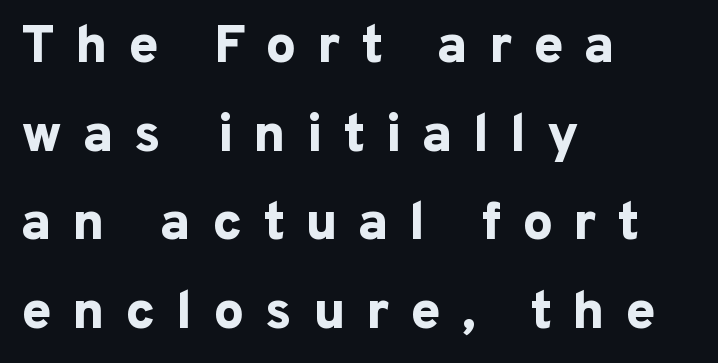
{"serif": "no", "italic": "no", "bold": "yes", "weight": "bold", "width": "normal", "stroke_contrast": "low", "x_height": "medium", "monospaced": "no", "underline": "no", "align": "left", "line_spacing": "normal", "line_spacing_ratio": 1.64, "letter_spacing": "wide", "letter_spacing_em": 0.38, "glyph_px": 54}
